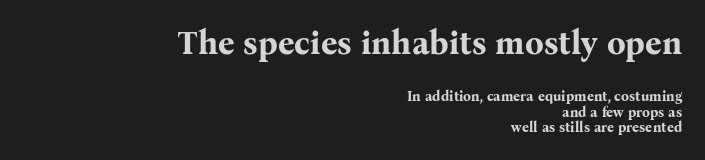
Q: Is the text bold? A: Yes.
Q: Is the text italic (slanted)? A: No, it is upright.
Q: Is the typeface a serif or a sans-serif typeface? A: Serif.
Q: Is the text underlined? A: No.
Q: How is the paragraph aligned? A: Right-aligned.
Q: Is the spacing between letters normal or unusually wide? A: Normal.
Q: Is the spacing between lines tight, normal or loose? A: Tight.
Q: Which block of text is set in a larger size, the first (top) or the second (bottom)? A: The first (top) one.
Q: Width (condensed, normal, or wide)? A: Normal.
Q: Stroke contrast? A: Medium.
Q: x-height? A: Medium.
Q: Monospaced? A: No.
